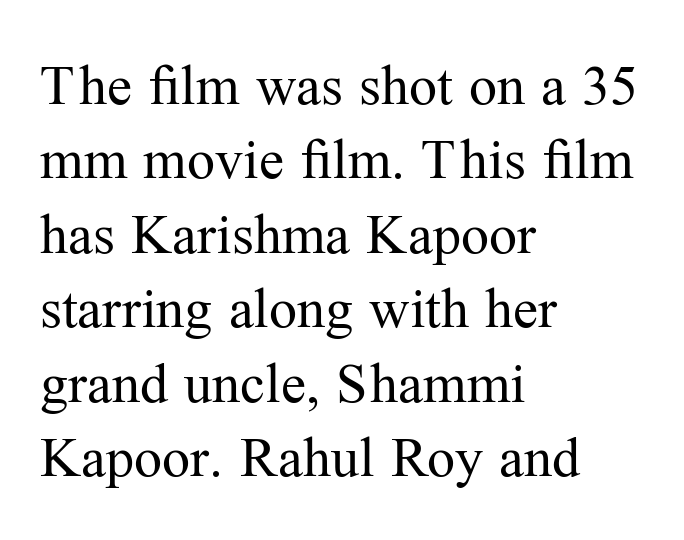
The image shows 56 px regular-weight serif type, upright; set left-aligned, normal line spacing (1.33x), normal letter spacing, not underlined; medium stroke contrast and a medium x-height.
